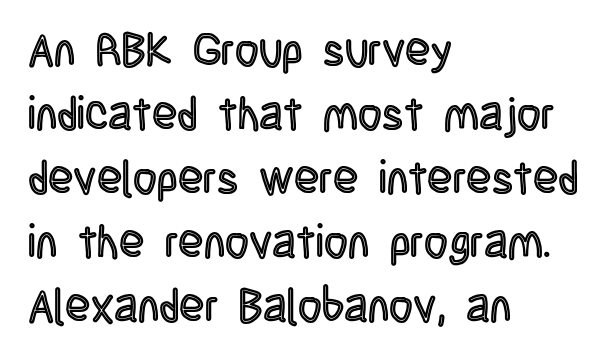
The image shows 46 px condensed type, upright; set left-aligned, normal line spacing (1.39x), normal letter spacing, not underlined; a large x-height.
